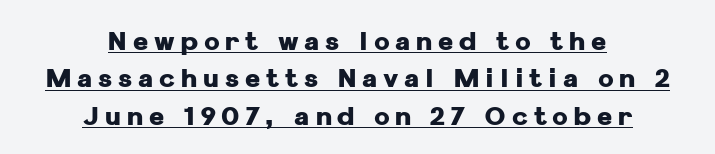
Short note: letters widely spaced. Set as a true bold cut, around the 700 mark. Quick note: interline space is typical. This sample is center-justified, so both line endings float freely. Like a heading marked for emphasis, these lines bear an underscore.
